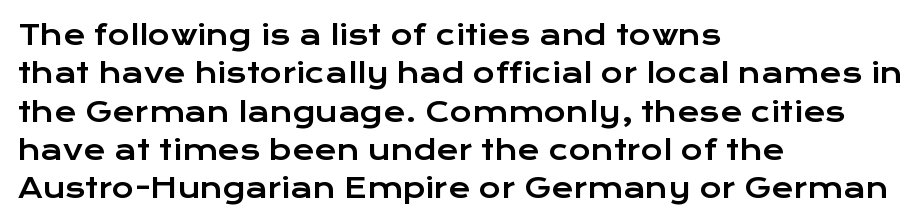
{"italic": "no", "underline": "no", "align": "left", "line_spacing": "normal", "line_spacing_ratio": 1.42, "letter_spacing": "normal", "letter_spacing_em": 0.0, "glyph_px": 27}
